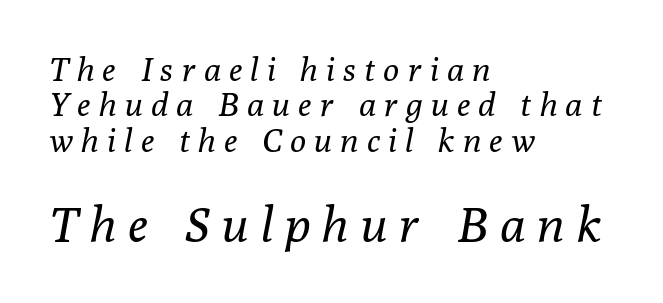
Q: Is the text bold? A: No.
Q: Is the text italic (slanted)? A: Yes, it leans right by about 10 degrees.
Q: Is the typeface a serif or a sans-serif typeface? A: Serif.
Q: Is the text underlined? A: No.
Q: How is the paragraph aligned? A: Left-aligned.
Q: Is the spacing between letters normal or unusually wide? A: Unusually wide.
Q: Is the spacing between lines tight, normal or loose? A: Tight.
Q: Which block of text is set in a larger size, the first (top) or the second (bottom)? A: The second (bottom) one.
Q: Width (condensed, normal, or wide)? A: Normal.
Q: Stroke contrast? A: Low.
Q: x-height? A: Medium.
Q: Monospaced? A: No.
